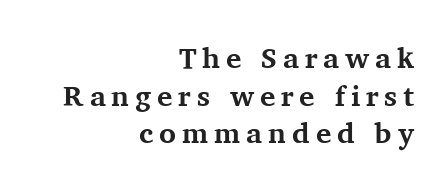
The image shows 29 px bold serif type, upright; set right-aligned, normal line spacing (1.3x), unusually wide letter spacing (+0.2 em), not underlined; medium stroke contrast and a medium x-height.
